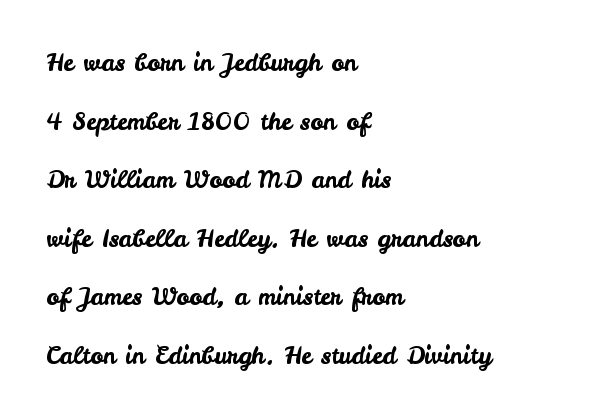
{"underline": "no", "align": "left", "line_spacing": "loose", "line_spacing_ratio": 2.44, "letter_spacing": "normal", "letter_spacing_em": 0.0, "glyph_px": 24}
